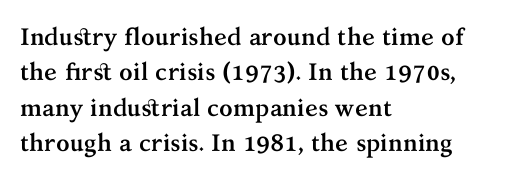
The image shows 24 px bold type, upright; set left-aligned, normal line spacing (1.47x), normal letter spacing, not underlined.
